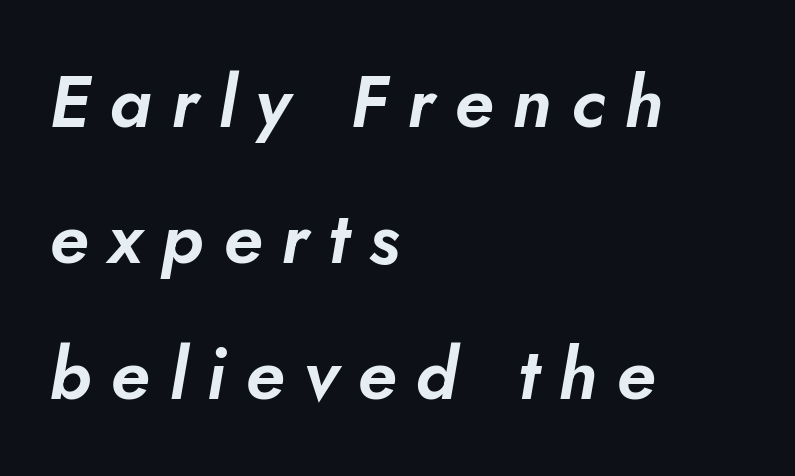
The image shows 72 px text type, italic (leaning right); set left-aligned, line spacing 1.89x, unusually wide letter spacing (+0.27 em), not underlined; low stroke contrast and a small x-height.
